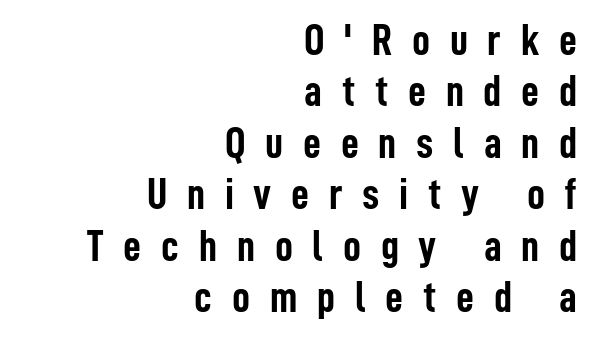
Q: Is the text bold? A: Yes.
Q: Is the text italic (slanted)? A: No, it is upright.
Q: Is the typeface a serif or a sans-serif typeface? A: Sans-serif.
Q: Is the text underlined? A: No.
Q: How is the paragraph aligned? A: Right-aligned.
Q: Is the spacing between letters normal or unusually wide? A: Unusually wide.
Q: Width (condensed, normal, or wide)? A: Condensed.
Q: Stroke contrast? A: Low.
Q: x-height? A: Medium.
Q: Monospaced? A: No.
